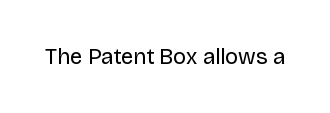
The space directly below the letters is spotless. Quick note: not italic, upright. The line texture is even and compact thanks to regular tracking. These glyphs show unthickened strokes, regular width or finer.
